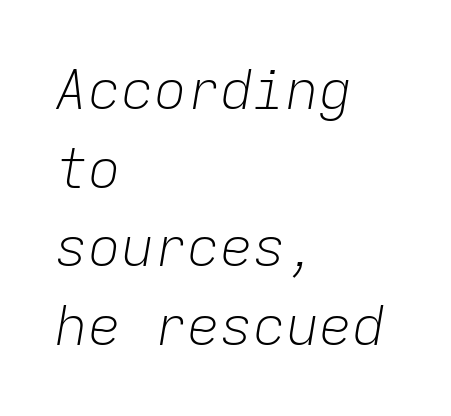
The image shows 55 px light type, italic (leaning right), monospaced; set left-aligned, normal line spacing (1.43x), normal letter spacing, not underlined; low stroke contrast and a medium x-height.
